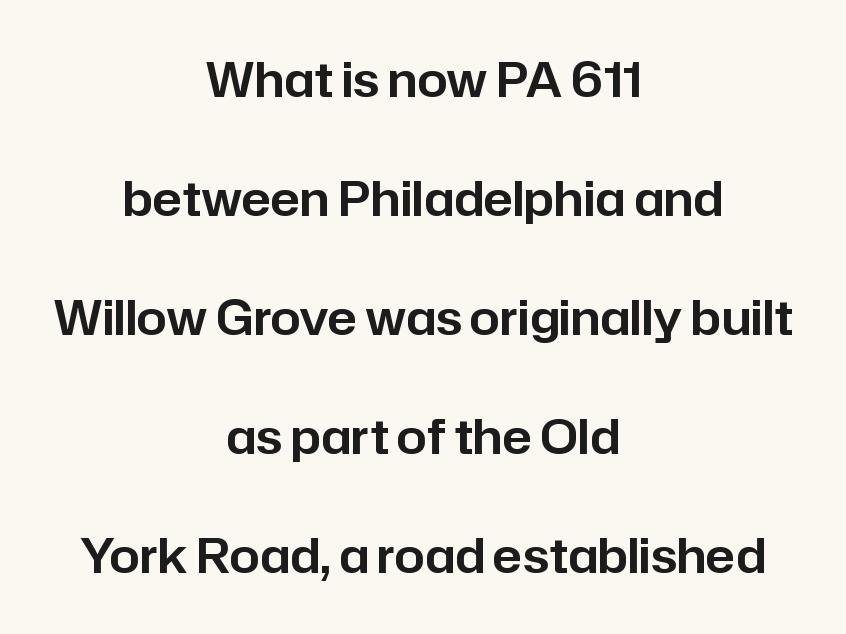
Q: Is the text italic (slanted)? A: No, it is upright.
Q: Is the typeface a serif or a sans-serif typeface? A: Sans-serif.
Q: Is the text underlined? A: No.
Q: How is the paragraph aligned? A: Centered.
Q: Is the spacing between letters normal or unusually wide? A: Normal.
Q: Is the spacing between lines tight, normal or loose? A: Loose.
Q: Width (condensed, normal, or wide)? A: Normal.
Q: Stroke contrast? A: Low.
Q: x-height? A: Medium.
Q: Monospaced? A: No.
